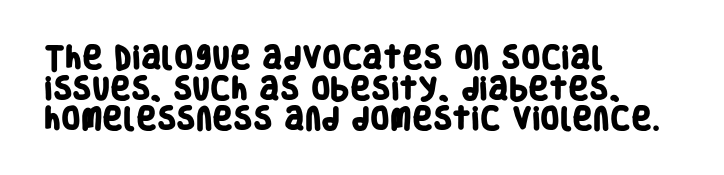
The image shows 25 px bold type; set left-aligned, line spacing 1.23x, normal letter spacing, not underlined.
